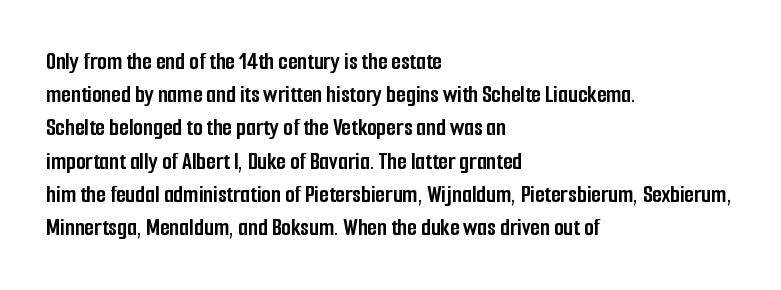
{"italic": "no", "bold": "yes", "underline": "no", "align": "left", "line_spacing": "normal", "line_spacing_ratio": 1.33, "letter_spacing": "normal", "letter_spacing_em": 0.0, "glyph_px": 25}
